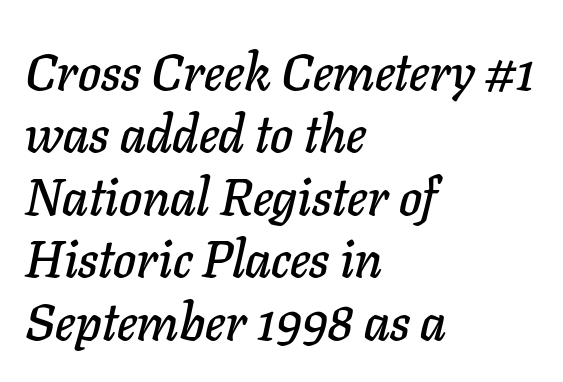
The image shows 52 px text type, italic (leaning right); set left-aligned, line spacing 1.2x, normal letter spacing, not underlined; low stroke contrast and a medium x-height.
